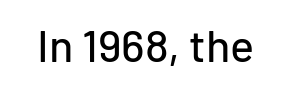
The image shows 45 px sans-serif type, upright; set normal letter spacing, not underlined; low stroke contrast and a medium x-height.
